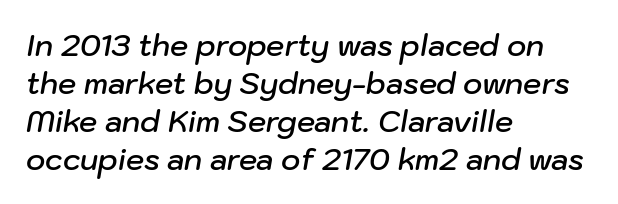
Is the letter spacing exaggerated? No — it looks like the ordinary default. This sample keeps an unexceptional amount of space between lines. Think of a printed novel: that variable character pitch is what you see here. Each line starts at the same left margin while the right side varies.
